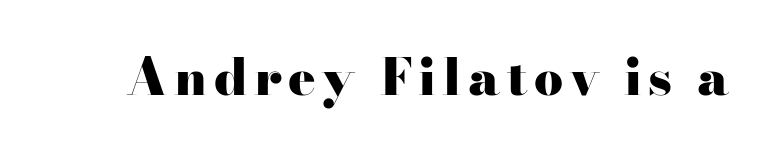
{"serif": "yes", "italic": "no", "bold": "yes", "weight": "heavy", "width": "wide", "stroke_contrast": "high", "x_height": "small", "monospaced": "no", "underline": "no", "glyph_px": 51}
